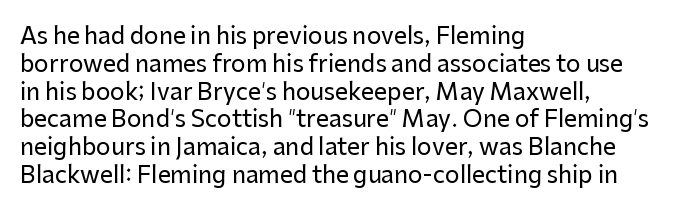
The image shows 23 px text type, upright; set left-aligned, line spacing 1.21x, normal letter spacing, not underlined.
